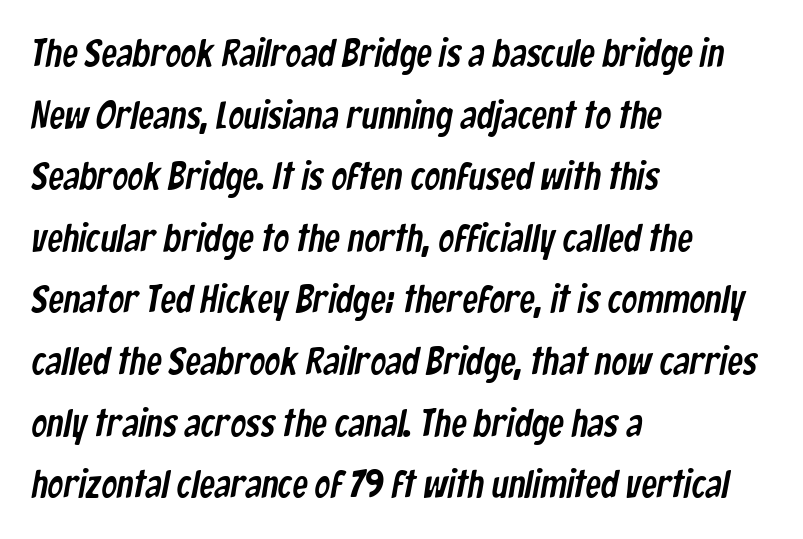
The image shows 39 px condensed sans-serif type; set left-aligned, normal line spacing (1.58x), normal letter spacing, not underlined; low stroke contrast and a medium x-height.
